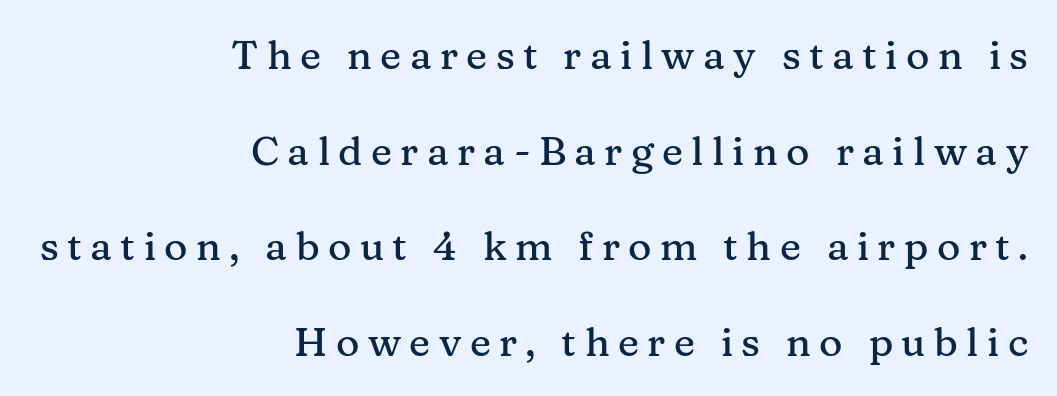
The image shows 40 px serif type, upright; set right-aligned, loose line spacing (2.39x), unusually wide letter spacing (+0.21 em), not underlined; medium stroke contrast and a medium x-height.
